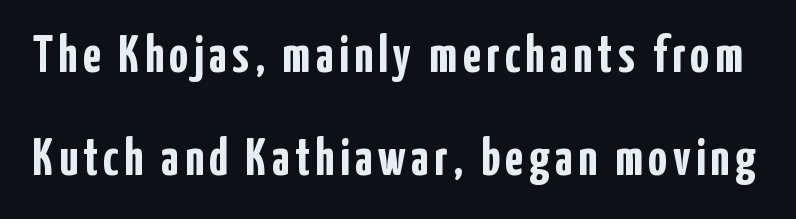
Q: Is the text bold? A: Yes.
Q: Is the text italic (slanted)? A: No, it is upright.
Q: Is the typeface a serif or a sans-serif typeface? A: Sans-serif.
Q: Is the text underlined? A: No.
Q: Is the spacing between lines tight, normal or loose? A: Loose.
Q: Width (condensed, normal, or wide)? A: Condensed.
Q: Stroke contrast? A: Low.
Q: x-height? A: Medium.
Q: Monospaced? A: No.
